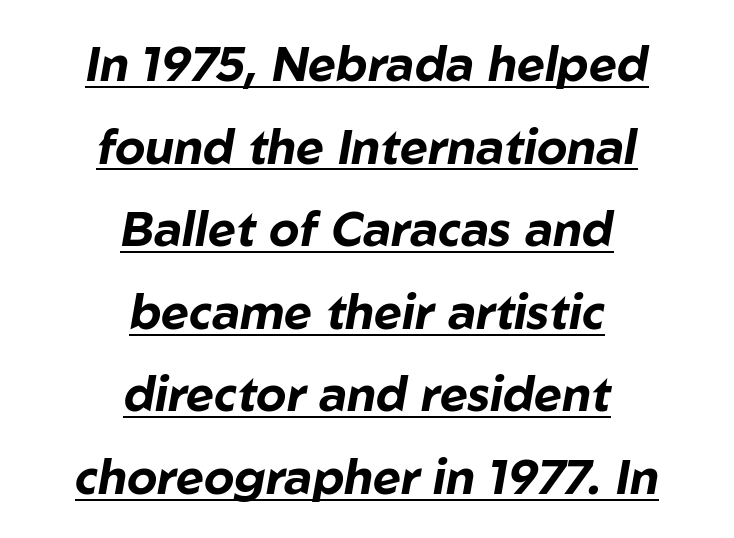
Q: Is the text bold? A: Yes.
Q: Is the text italic (slanted)? A: Yes, it leans right by about 10 degrees.
Q: Is the text underlined? A: Yes.
Q: How is the paragraph aligned? A: Centered.
Q: Is the spacing between letters normal or unusually wide? A: Normal.
Q: Width (condensed, normal, or wide)? A: Normal.
Q: Stroke contrast? A: Low.
Q: x-height? A: Medium.
Q: Monospaced? A: No.
